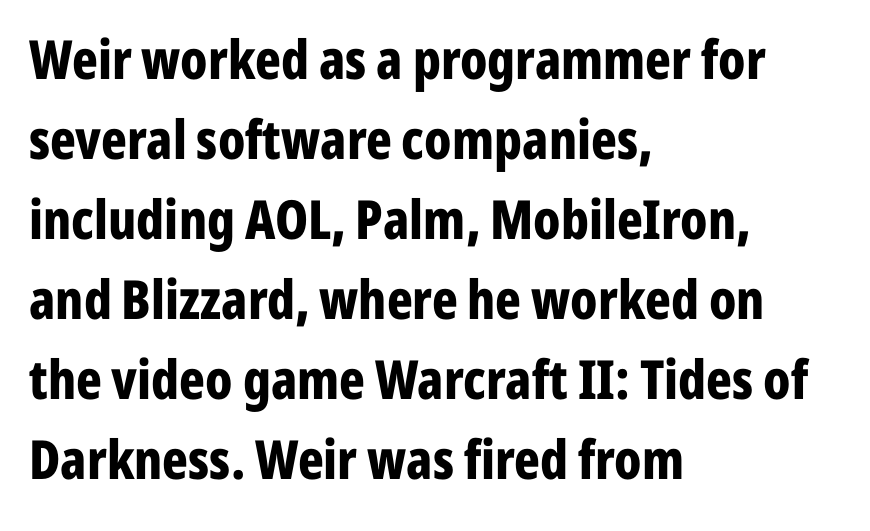
The image shows 54 px bold, condensed sans-serif type, upright; set left-aligned, normal line spacing (1.48x), normal letter spacing, not underlined; low stroke contrast and a medium x-height.
